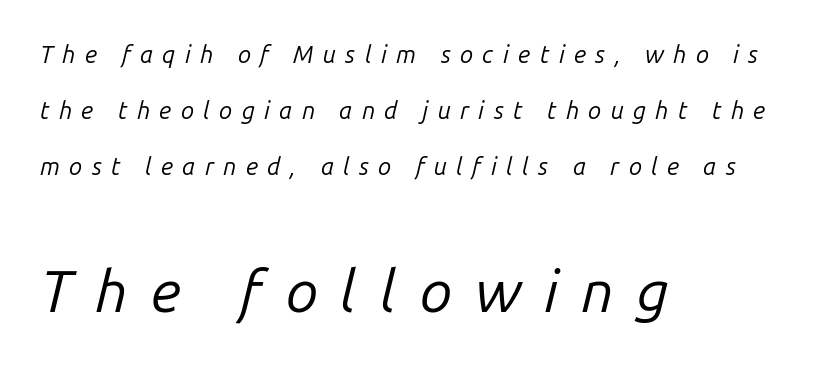
The rendering anchors every line to the left-hand side. The passage shown is typed in a proportional face where columns would drift. The gaps between neighbouring characters are conspicuously large. Clear beneath every line of the passage. Emphasis-style slanted type is in use. One glance says open: line gaps are wider than usual.
